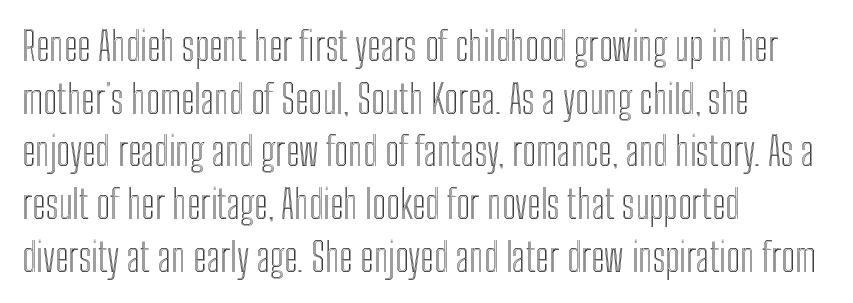
Q: Is the text italic (slanted)? A: No, it is upright.
Q: Is the text underlined? A: No.
Q: How is the paragraph aligned? A: Left-aligned.
Q: Is the spacing between letters normal or unusually wide? A: Normal.
Q: Is the spacing between lines tight, normal or loose? A: Normal.
Q: Width (condensed, normal, or wide)? A: Condensed.
Q: x-height? A: Medium.
Q: Monospaced? A: No.
